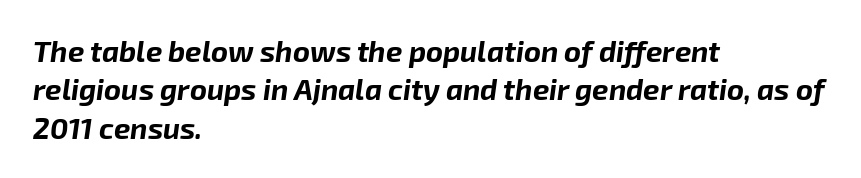
These lines are rendered in a variable-pitch font. Tall strokes in this sample are angled rather than plumb. The sample has been set heavy, in full bold. The area under the type is left untouched. Students, note that the glyphs here touch the page at normal intervals. A classic flush-left, rag-right setting is used for this passage.
